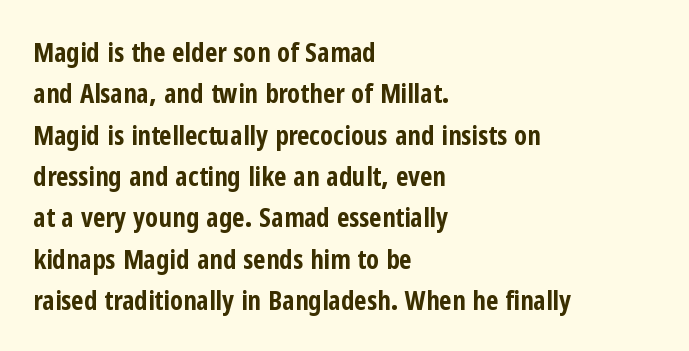
Q: Is the text bold? A: Yes.
Q: Is the text italic (slanted)? A: No, it is upright.
Q: Is the text underlined? A: No.
Q: How is the paragraph aligned? A: Left-aligned.
Q: Is the spacing between letters normal or unusually wide? A: Normal.
Q: Is the spacing between lines tight, normal or loose? A: Normal.
